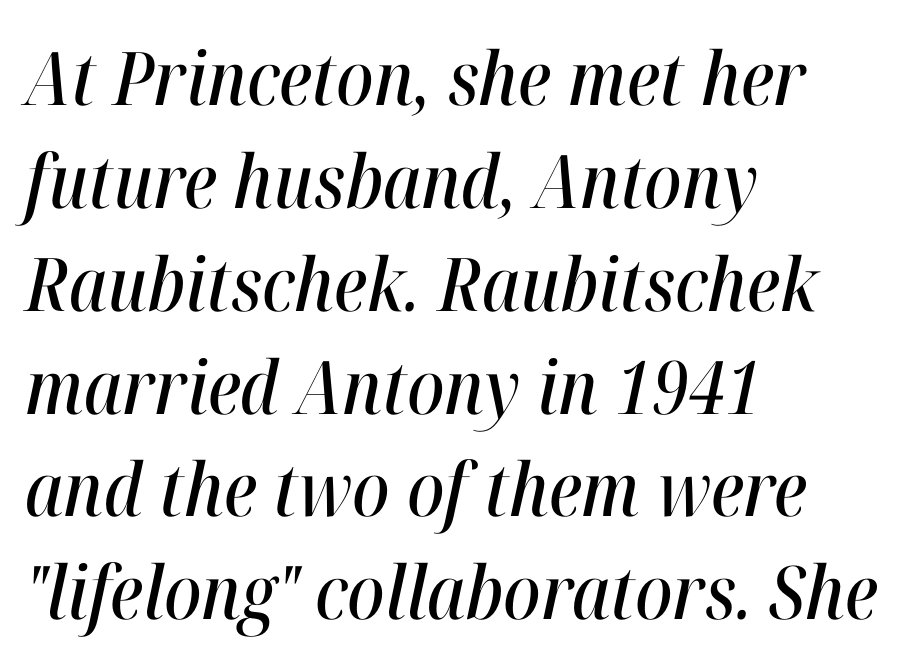
Q: Is the text italic (slanted)? A: Yes, it leans right by about 12 degrees.
Q: Is the text underlined? A: No.
Q: How is the paragraph aligned? A: Left-aligned.
Q: Is the spacing between letters normal or unusually wide? A: Normal.
Q: Is the spacing between lines tight, normal or loose? A: Normal.
Q: Width (condensed, normal, or wide)? A: Condensed.
Q: Stroke contrast? A: High.
Q: x-height? A: Medium.
Q: Monospaced? A: No.
